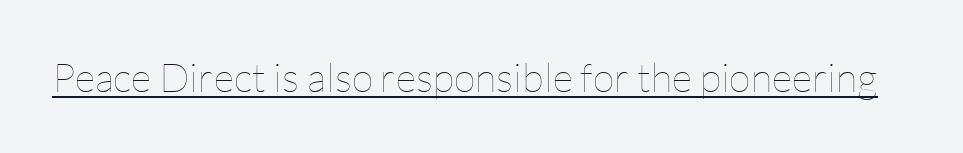
Q: Is the text bold? A: No.
Q: Is the text italic (slanted)? A: No, it is upright.
Q: Is the text underlined? A: Yes.
Q: Is the spacing between letters normal or unusually wide? A: Normal.
Q: Width (condensed, normal, or wide)? A: Normal.
Q: Stroke contrast? A: Low.
Q: x-height? A: Medium.
Q: Monospaced? A: No.
